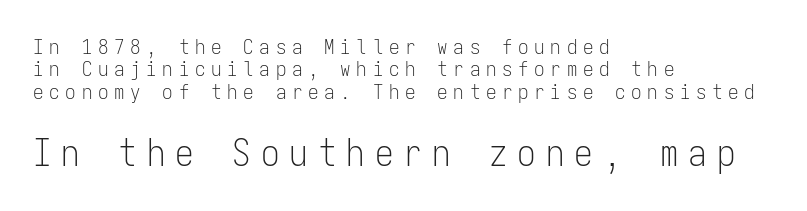
{"serif": "no", "italic": "no", "bold": "no", "weight": "light", "width": "condensed", "stroke_contrast": "low", "x_height": "medium", "monospaced": "yes", "underline": "no", "align": "left", "line_spacing": "tight", "line_spacing_ratio": 1.07, "letter_spacing": "wide", "letter_spacing_em": 0.27, "larger_block": "second", "size_ratio": 1.76, "glyph_px": 37}
